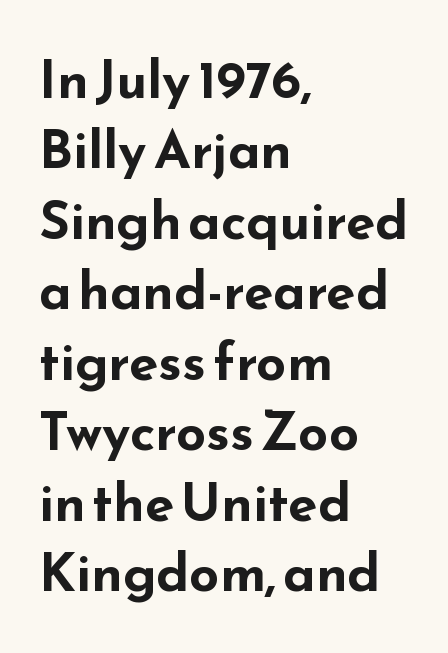
{"serif": "no", "italic": "no", "bold": "yes", "weight": "bold", "width": "wide", "stroke_contrast": "low", "x_height": "small", "monospaced": "no", "underline": "no", "align": "left", "line_spacing": "normal", "line_spacing_ratio": 1.33, "letter_spacing": "normal", "letter_spacing_em": 0.0, "glyph_px": 53}
